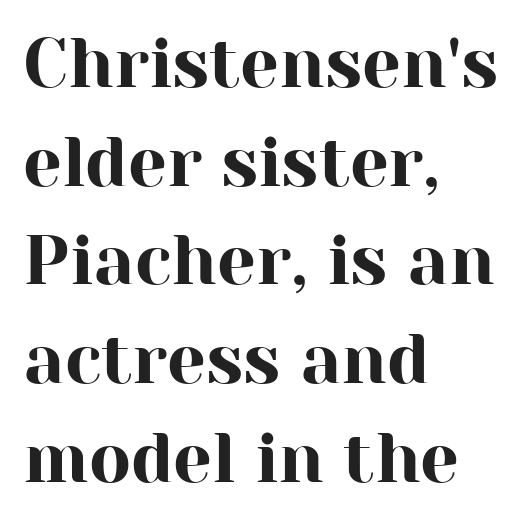
Leftover space on each line is placed entirely after the last word. This is serif lettering, the kind often seen in printed books. The axis of the letterforms is exactly vertical. The type is set solid horizontally, with unmodified tracking. Compared with typical paragraphs, the rows here are spaced about the same. The gap between lines stays unmarked.
